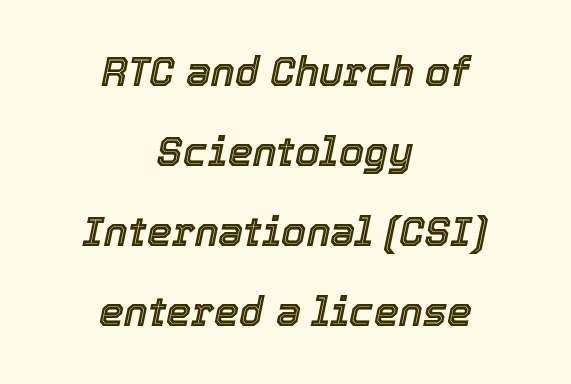
The image shows 40 px text type, italic (leaning right); set centered, loose line spacing (2.0x), normal letter spacing, not underlined; a medium x-height.
